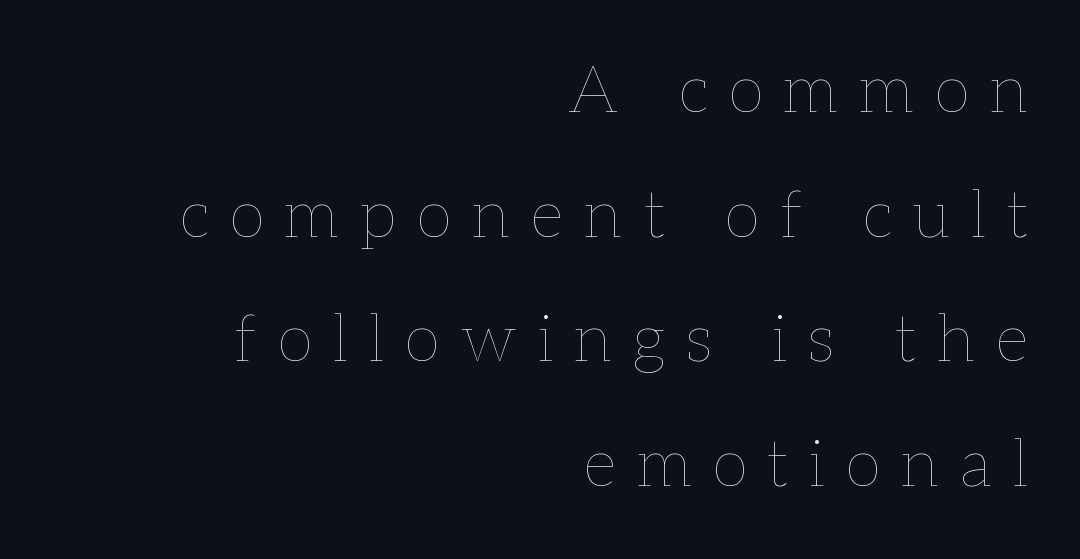
This sample is right-justified, so line beginnings fall wherever the words allow. The letters stand upright; this is a roman face. Spacing verdict: proportional, widths tailored to each character. Honestly, the letter spacing is so wide it's the main thing you notice. Underlining? Definitely not there.
